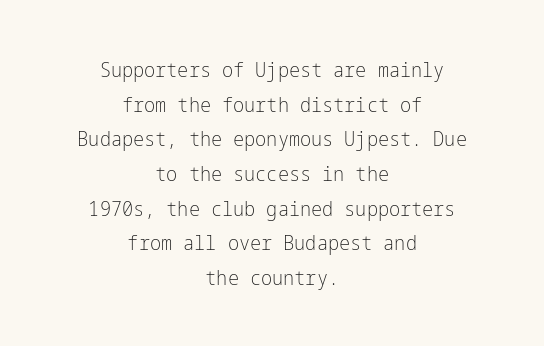
{"italic": "no", "bold": "no", "underline": "no", "align": "center", "line_spacing": "normal", "line_spacing_ratio": 1.65, "letter_spacing": "normal", "letter_spacing_em": 0.0, "glyph_px": 21}
